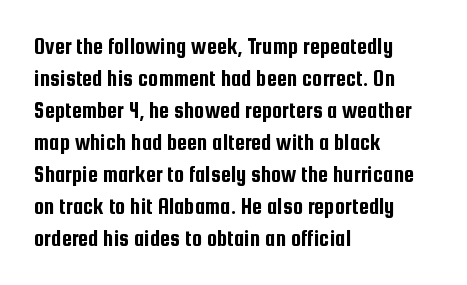
Q: Is the text italic (slanted)? A: No, it is upright.
Q: Is the text underlined? A: No.
Q: How is the paragraph aligned? A: Left-aligned.
Q: Is the spacing between letters normal or unusually wide? A: Normal.
Q: Is the spacing between lines tight, normal or loose? A: Normal.
